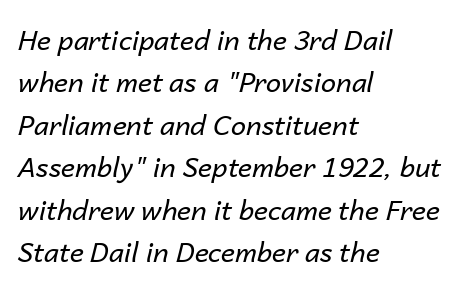
Q: Is the text bold? A: No.
Q: Is the text italic (slanted)? A: Yes, it leans right by about 14 degrees.
Q: Is the text underlined? A: No.
Q: How is the paragraph aligned? A: Left-aligned.
Q: Is the spacing between letters normal or unusually wide? A: Normal.
Q: Is the spacing between lines tight, normal or loose? A: Normal.
